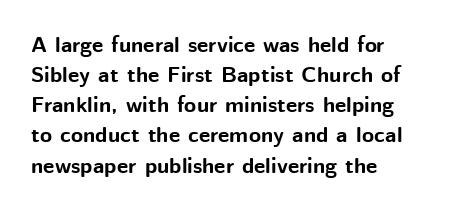
{"italic": "no", "bold": "yes", "underline": "no", "align": "left", "line_spacing": "normal", "line_spacing_ratio": 1.37, "letter_spacing": "normal", "letter_spacing_em": 0.0, "glyph_px": 22}
